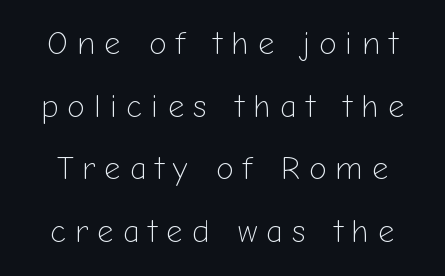
Q: Is the text bold? A: No.
Q: Is the text italic (slanted)? A: No, it is upright.
Q: Is the typeface a serif or a sans-serif typeface? A: Sans-serif.
Q: Is the text underlined? A: No.
Q: Is the spacing between letters normal or unusually wide? A: Unusually wide.
Q: Is the spacing between lines tight, normal or loose? A: Loose.
Q: Width (condensed, normal, or wide)? A: Normal.
Q: Stroke contrast? A: Low.
Q: x-height? A: Medium.
Q: Monospaced? A: No.
